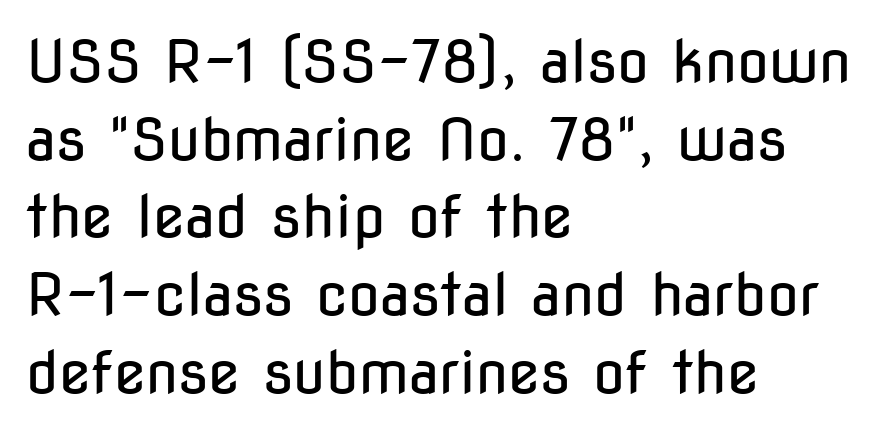
Q: Is the text bold? A: No.
Q: Is the text italic (slanted)? A: No, it is upright.
Q: Is the typeface a serif or a sans-serif typeface? A: Sans-serif.
Q: Is the text underlined? A: No.
Q: How is the paragraph aligned? A: Left-aligned.
Q: Is the spacing between letters normal or unusually wide? A: Normal.
Q: Is the spacing between lines tight, normal or loose? A: Normal.
Q: Width (condensed, normal, or wide)? A: Condensed.
Q: Stroke contrast? A: Low.
Q: x-height? A: Medium.
Q: Monospaced? A: No.
